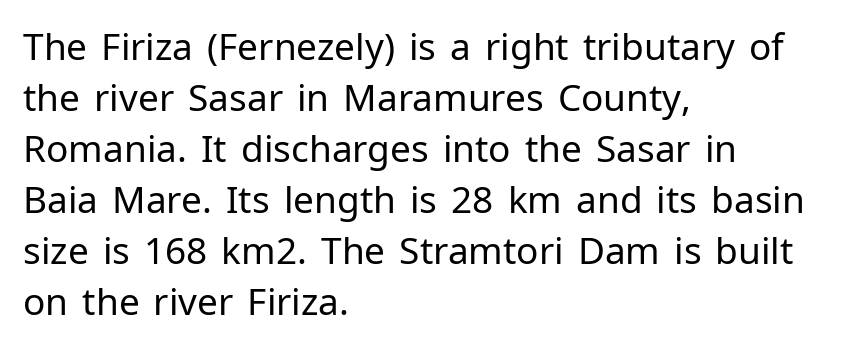
The image shows 37 px regular-weight sans-serif type, upright; set left-aligned, normal line spacing (1.38x), normal letter spacing, not underlined; low stroke contrast and a medium x-height.
